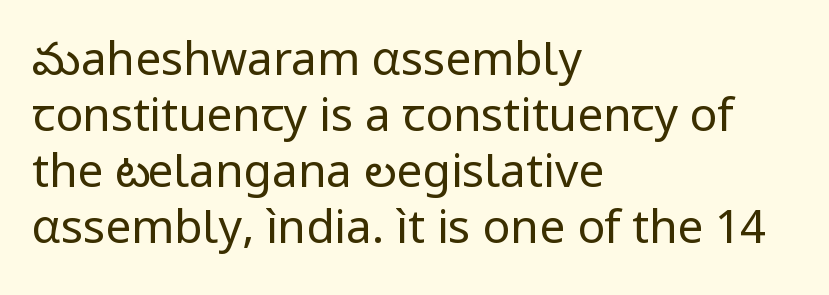
In terms of posture, this sample is upright. The font is comparable to plain body text, perhaps lighter. Nothing sits at the stroke ends, so this counts as sans-serif. Does the copy run flush right? No — it runs flush left.
